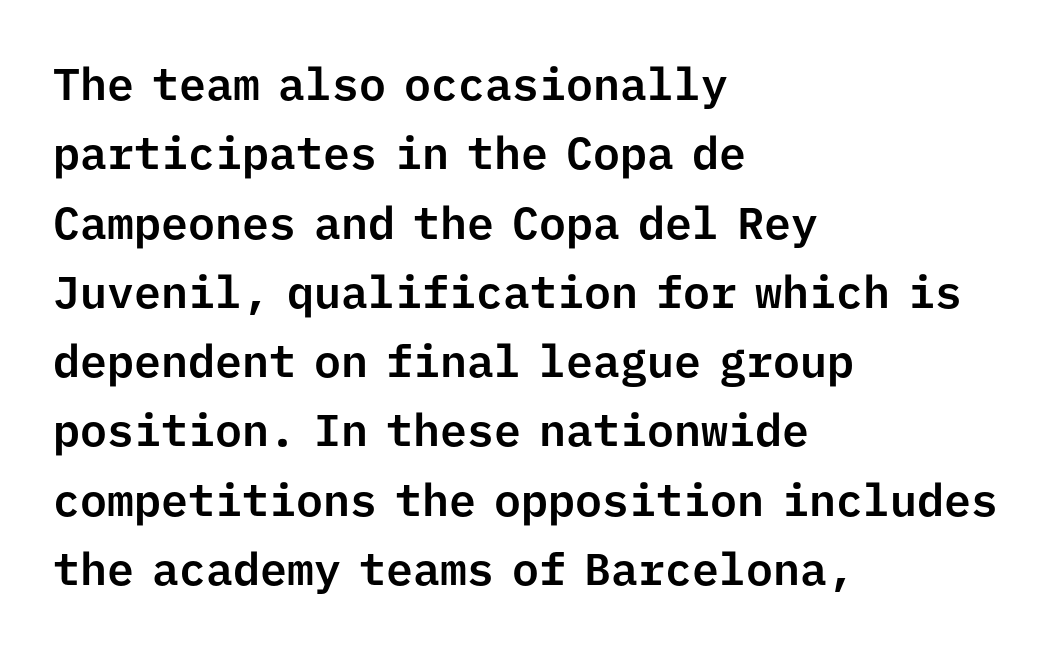
The image shows 45 px sans-serif type, upright, monospaced; set left-aligned, normal line spacing (1.54x), normal letter spacing, not underlined; low stroke contrast and a medium x-height.
